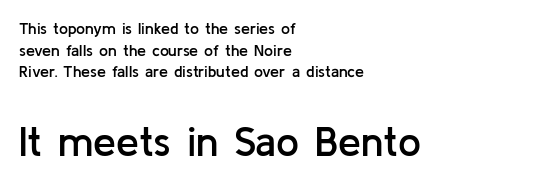
Q: Is the text bold? A: Semi-bold.
Q: Is the text italic (slanted)? A: No, it is upright.
Q: Is the typeface a serif or a sans-serif typeface? A: Sans-serif.
Q: Is the text underlined? A: No.
Q: How is the paragraph aligned? A: Left-aligned.
Q: Is the spacing between letters normal or unusually wide? A: Normal.
Q: Is the spacing between lines tight, normal or loose? A: Normal.
Q: Which block of text is set in a larger size, the first (top) or the second (bottom)? A: The second (bottom) one.
Q: Width (condensed, normal, or wide)? A: Normal.
Q: Stroke contrast? A: Low.
Q: x-height? A: Medium.
Q: Monospaced? A: No.
